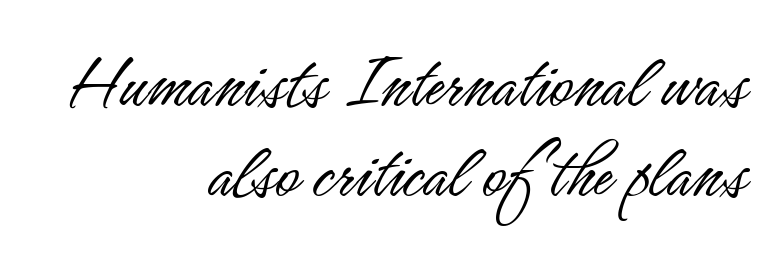
Q: Is the text bold? A: No.
Q: Is the text italic (slanted)? A: Yes.
Q: Is the typeface a serif or a sans-serif typeface? A: Sans-serif.
Q: Is the text underlined? A: No.
Q: How is the paragraph aligned? A: Right-aligned.
Q: Is the spacing between letters normal or unusually wide? A: Normal.
Q: Is the spacing between lines tight, normal or loose? A: Tight.
Q: Width (condensed, normal, or wide)? A: Condensed.
Q: Stroke contrast? A: Low.
Q: x-height? A: Small.
Q: Monospaced? A: No.
